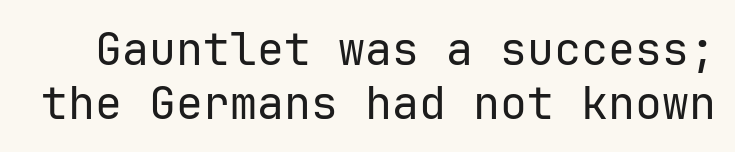
Upright lettering throughout. The face used here is monospaced, like something from a code editor. No heavy texture on the line: the type isn't bold. Spacing between characters is what you'd get straight out of the box. Just letters on the line, the space beneath them empty. The face used here is a sans, in the tradition of grotesques and geometrics.
